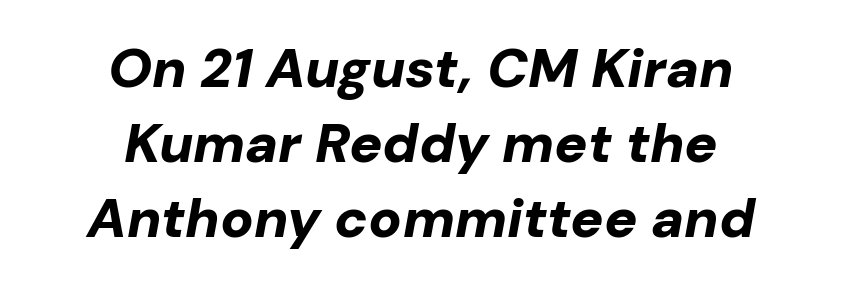
Q: Is the text bold? A: Yes.
Q: Is the text italic (slanted)? A: Yes, it leans right by about 10 degrees.
Q: Is the text underlined? A: No.
Q: How is the paragraph aligned? A: Centered.
Q: Is the spacing between letters normal or unusually wide? A: Normal.
Q: Is the spacing between lines tight, normal or loose? A: Normal.
Q: Width (condensed, normal, or wide)? A: Normal.
Q: Stroke contrast? A: Low.
Q: x-height? A: Medium.
Q: Monospaced? A: No.
